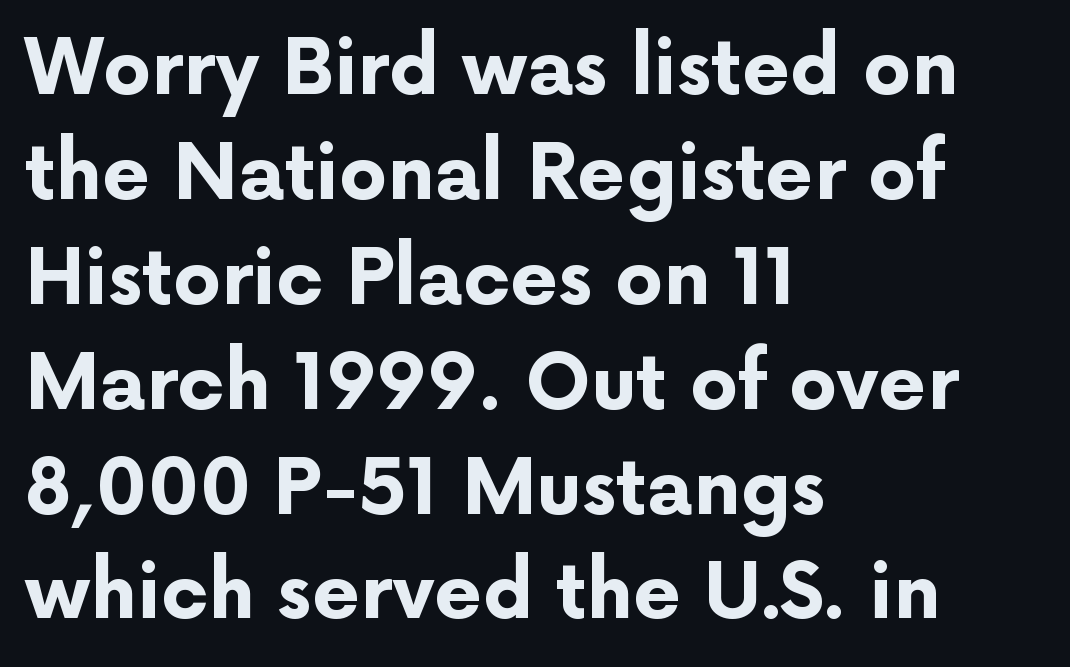
Honestly, there is no underline to notice here at all. Look at the tracking — it's just the regular setting, nothing added. The lines in this sample share a left origin and differ only in where they stop. Set as a true bold cut, around the 700 mark. Every character sits straight up, as roman type does.
